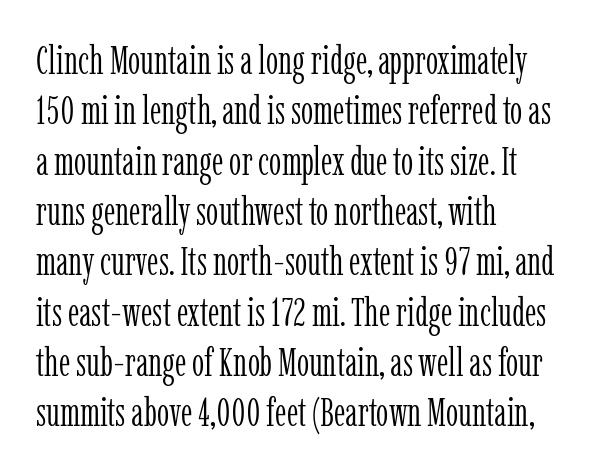
The image shows 39 px light, condensed serif type, upright; set left-aligned, normal line spacing (1.29x), normal letter spacing, not underlined; low stroke contrast and a medium x-height.
